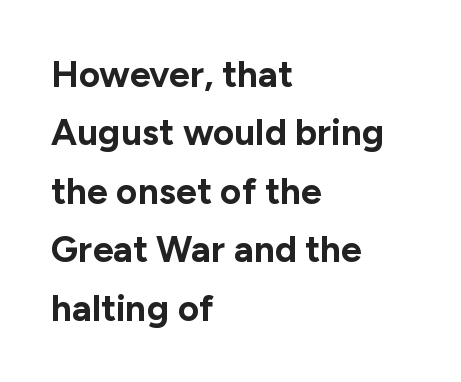
{"serif": "no", "italic": "no", "bold": "yes", "weight": "bold", "width": "normal", "stroke_contrast": "low", "x_height": "medium", "monospaced": "no", "underline": "no", "align": "left", "line_spacing": "normal", "line_spacing_ratio": 1.58, "letter_spacing": "normal", "letter_spacing_em": 0.0, "glyph_px": 37}
